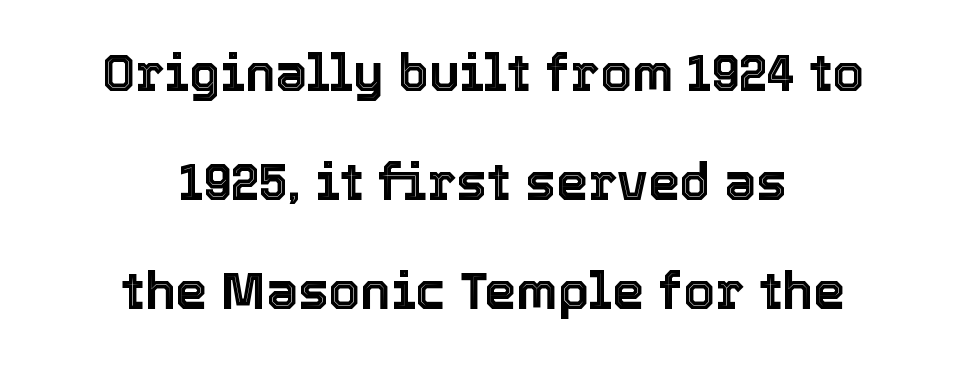
These lines are rendered in a variable-pitch font. A student would call this center alignment; a typographer would say set centered. Rows of type keep a wide berth in the vertical direction. The gaps between neighbouring characters are ordinary and unremarkable.
